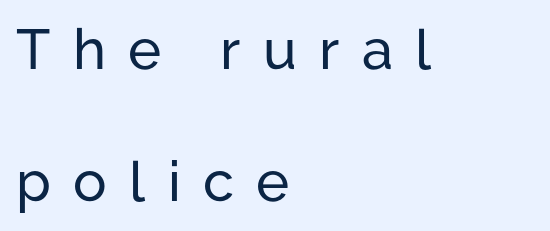
The image shows 56 px sans-serif type, upright; set left-aligned, loose line spacing (2.35x), unusually wide letter spacing (+0.4 em), not underlined; low stroke contrast and a medium x-height.
